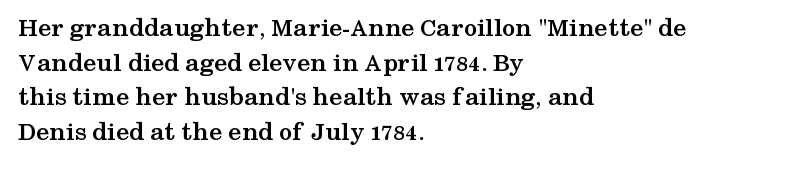
The image shows 27 px bold type, upright; set left-aligned, normal line spacing (1.28x), normal letter spacing, not underlined.
